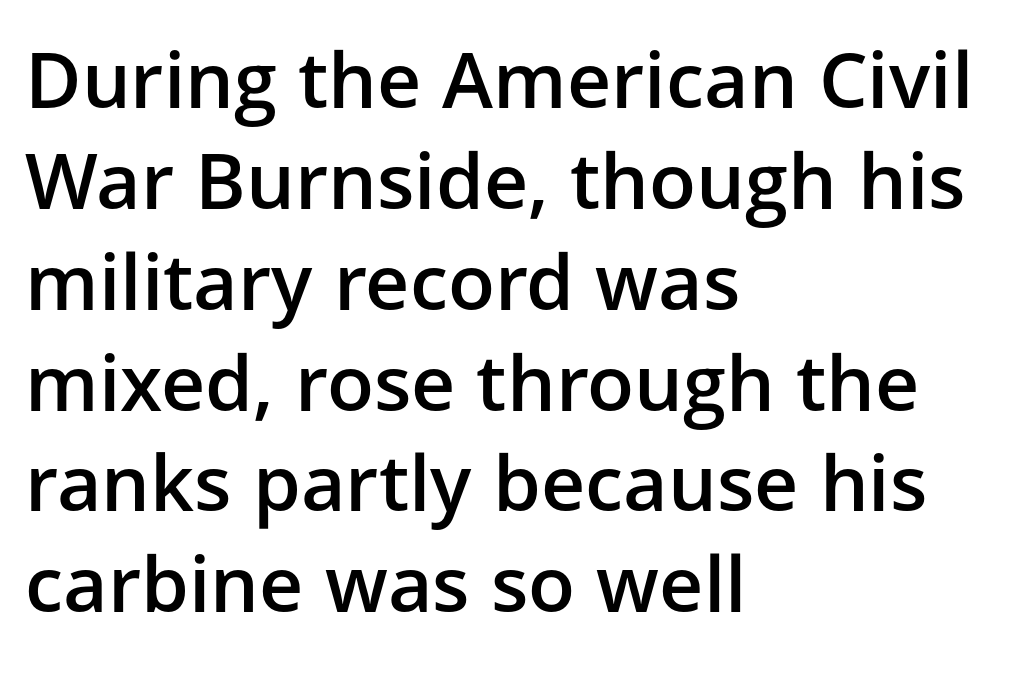
{"serif": "no", "italic": "no", "bold": "semi", "weight": "semibold", "width": "normal", "stroke_contrast": "low", "x_height": "medium", "monospaced": "no", "underline": "no", "align": "left", "line_spacing": "normal", "line_spacing_ratio": 1.31, "letter_spacing": "normal", "letter_spacing_em": 0.0, "glyph_px": 77}
